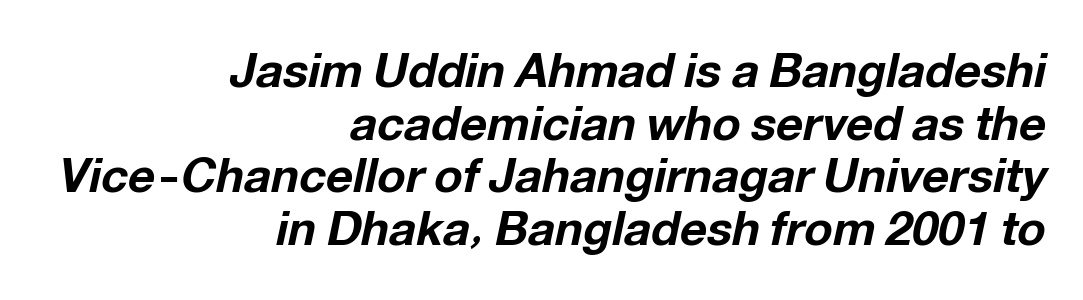
Looks like regular typesetting: each glyph gets only the width it needs. Interline gaps are noticeably narrow in this sample. Heft: maximum for text — a bold. This rendering leaves character spacing at its baseline value. Posture: slanted. This sample is right-justified, so line beginnings fall wherever the words allow.
